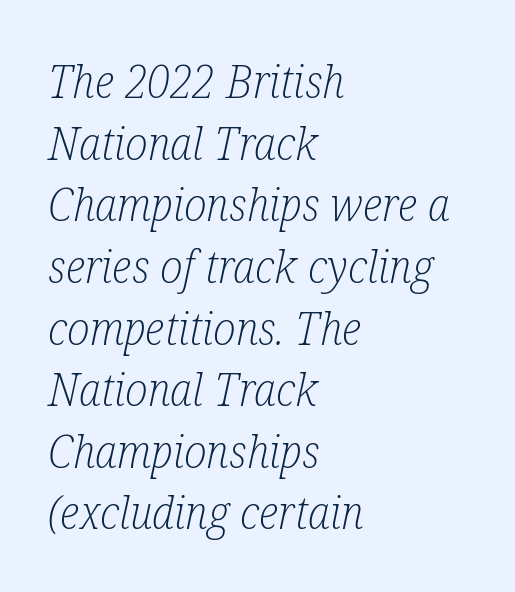
Q: Is the text bold? A: No.
Q: Is the text italic (slanted)? A: Yes, it leans right by about 12 degrees.
Q: Is the typeface a serif or a sans-serif typeface? A: Serif.
Q: Is the text underlined? A: No.
Q: How is the paragraph aligned? A: Left-aligned.
Q: Is the spacing between letters normal or unusually wide? A: Normal.
Q: Is the spacing between lines tight, normal or loose? A: Normal.
Q: Width (condensed, normal, or wide)? A: Condensed.
Q: Stroke contrast? A: Low.
Q: x-height? A: Medium.
Q: Monospaced? A: No.
